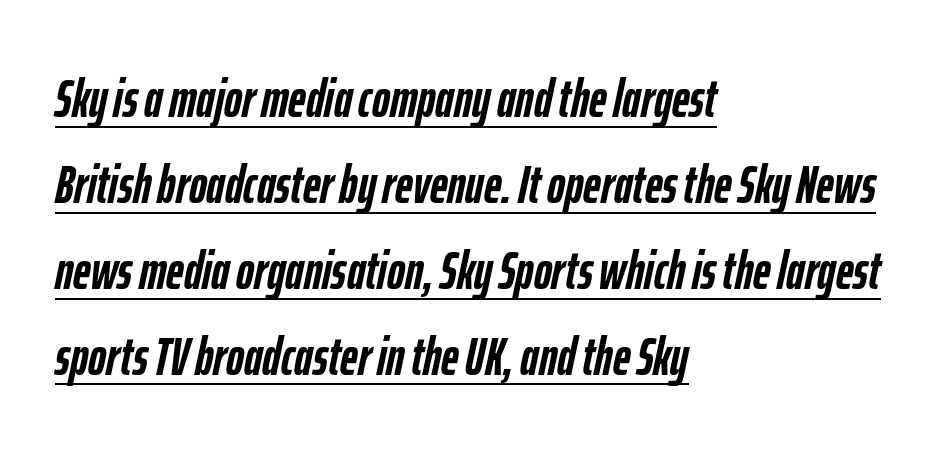
The image shows 54 px semibold, condensed type, italic (leaning right); set left-aligned, normal line spacing (1.59x), normal letter spacing, underlined; low stroke contrast and a medium x-height.
